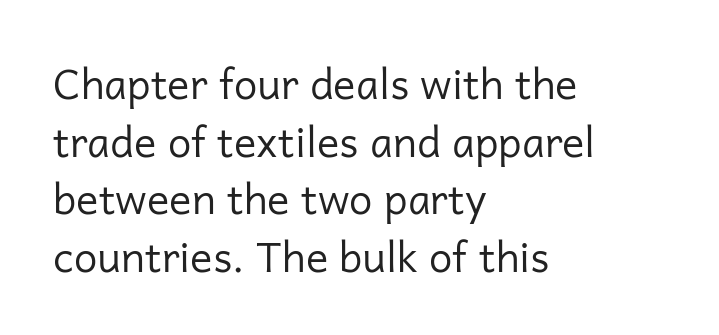
The image shows 42 px regular-weight sans-serif type, upright; set left-aligned, normal line spacing (1.37x), normal letter spacing, not underlined; low stroke contrast and a medium x-height.
